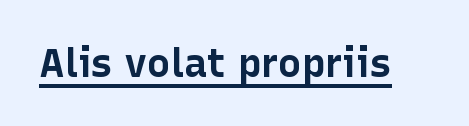
The image shows 39 px bold sans-serif type, upright; set normal letter spacing, underlined; low stroke contrast and a medium x-height.
